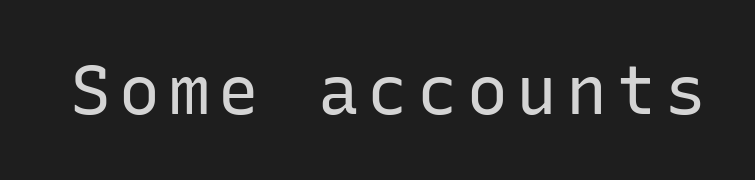
{"serif": "no", "italic": "no", "bold": "no", "weight": "regular", "width": "normal", "stroke_contrast": "low", "x_height": "medium", "monospaced": "yes", "underline": "no", "glyph_px": 68}
